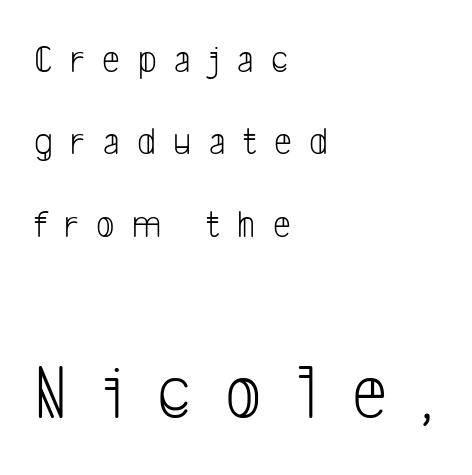
{"serif": "no", "bold": "no", "weight": "light", "width": "condensed", "stroke_contrast": "low", "x_height": "medium", "monospaced": "no", "underline": "no", "align": "left", "line_spacing": "loose", "line_spacing_ratio": 2.06, "letter_spacing": "wide", "letter_spacing_em": 0.44, "larger_block": "second", "size_ratio": 1.98, "glyph_px": 79}
